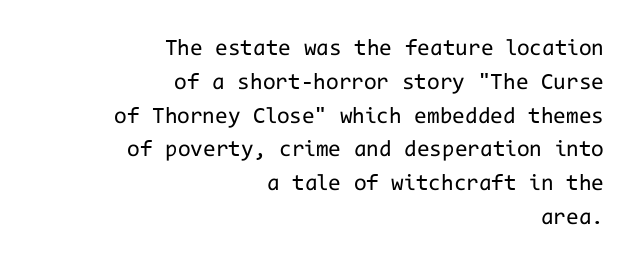
The image shows 23 px text type, upright; set right-aligned, normal line spacing (1.47x), normal letter spacing, not underlined.
